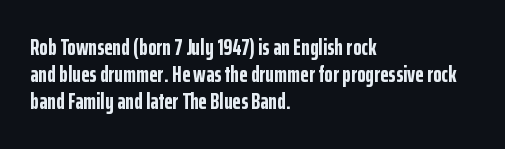
Q: Is the text bold? A: Yes.
Q: Is the text italic (slanted)? A: No, it is upright.
Q: Is the text underlined? A: No.
Q: How is the paragraph aligned? A: Left-aligned.
Q: Is the spacing between letters normal or unusually wide? A: Normal.
